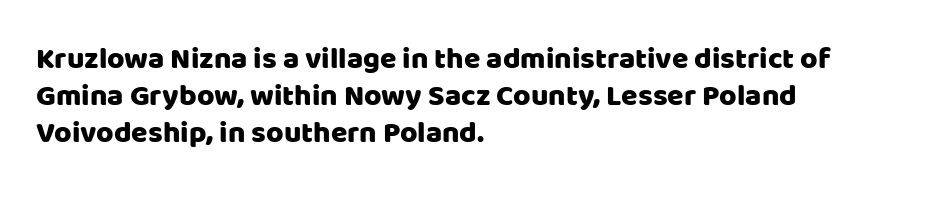
Q: Is the text italic (slanted)? A: No, it is upright.
Q: Is the typeface a serif or a sans-serif typeface? A: Sans-serif.
Q: Is the text underlined? A: No.
Q: How is the paragraph aligned? A: Left-aligned.
Q: Is the spacing between letters normal or unusually wide? A: Normal.
Q: Width (condensed, normal, or wide)? A: Normal.
Q: Stroke contrast? A: Low.
Q: x-height? A: Large.
Q: Monospaced? A: No.
